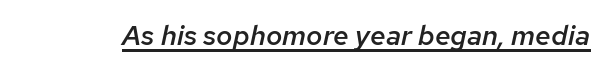
Slightly chunky letters — semibold, I'd say, not full bold. Slant detected: the letters are inclined. Looks like regular typesetting: each glyph gets only the width it needs. Honestly, the letter spacing is just normal — you wouldn't notice it. This rendering features underlined lettering.
